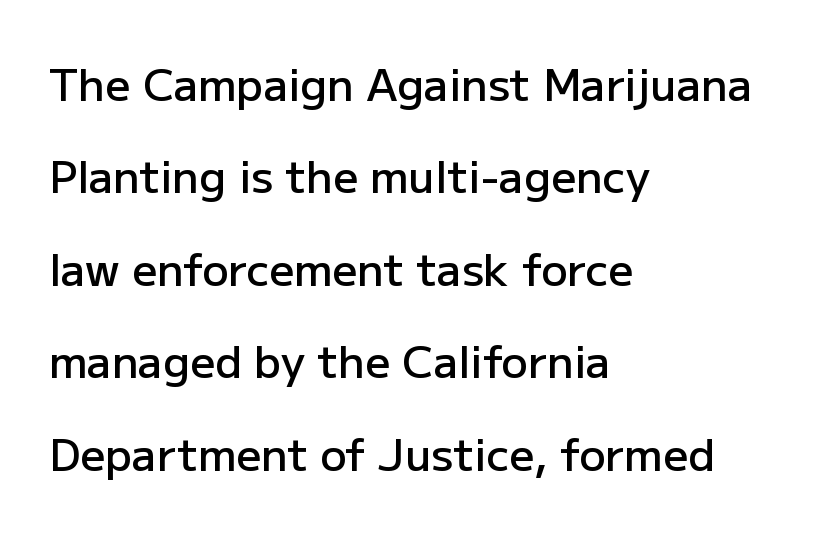
The image shows 44 px semibold sans-serif type, upright; set left-aligned, loose line spacing (2.1x), normal letter spacing, not underlined; low stroke contrast and a medium x-height.
